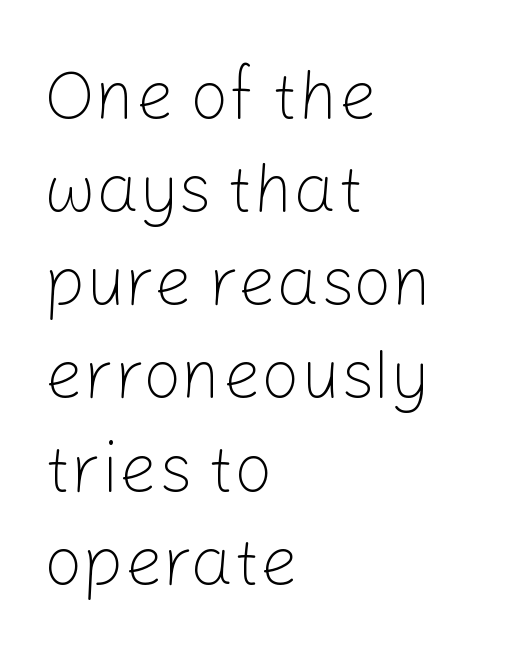
The image shows 68 px light sans-serif type, upright; set left-aligned, normal line spacing (1.37x), normal letter spacing, not underlined; low stroke contrast and a medium x-height.
